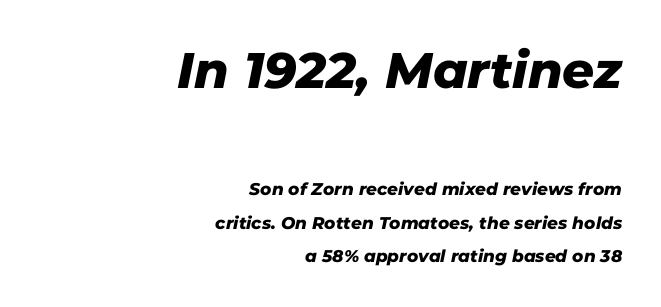
{"serif": "no", "width": "normal", "stroke_contrast": "low", "x_height": "medium", "monospaced": "no", "underline": "no", "align": "right", "line_spacing": "loose", "line_spacing_ratio": 1.98, "letter_spacing": "normal", "letter_spacing_em": 0.0, "larger_block": "first", "size_ratio": 2.94, "glyph_px": 50}
